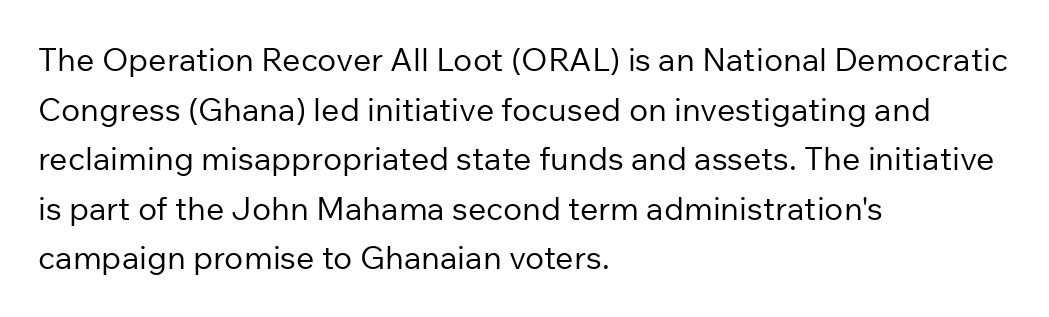
{"serif": "no", "italic": "no", "bold": "no", "weight": "regular", "width": "normal", "stroke_contrast": "low", "x_height": "medium", "monospaced": "no", "underline": "no", "align": "left", "line_spacing": "normal", "line_spacing_ratio": 1.55, "letter_spacing": "normal", "letter_spacing_em": 0.0, "glyph_px": 32}
